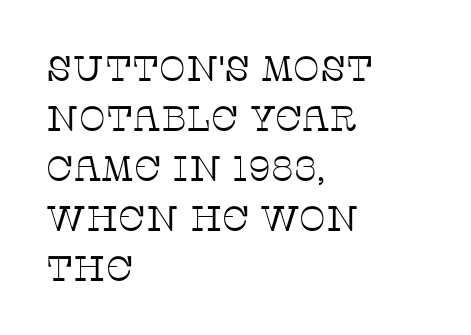
{"serif": "yes", "italic": "no", "bold": "no", "weight": "thin", "width": "normal", "stroke_contrast": "low", "x_height": "large", "monospaced": "no", "underline": "no", "align": "left", "line_spacing": "normal", "line_spacing_ratio": 1.43, "letter_spacing": "normal", "letter_spacing_em": 0.0, "glyph_px": 35}
